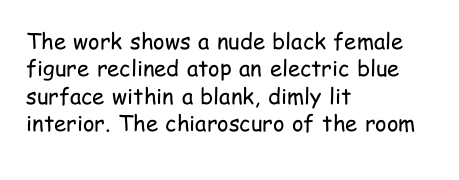
{"italic": "no", "bold": "no", "underline": "no", "align": "left", "line_spacing_ratio": 1.24, "letter_spacing": "normal", "letter_spacing_em": 0.0, "glyph_px": 22}
